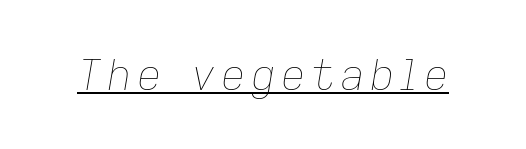
Q: Is the text bold? A: No.
Q: Is the text italic (slanted)? A: Yes, it leans right by about 9 degrees.
Q: Is the text underlined? A: Yes.
Q: Width (condensed, normal, or wide)? A: Normal.
Q: Stroke contrast? A: Low.
Q: x-height? A: Medium.
Q: Monospaced? A: No.
